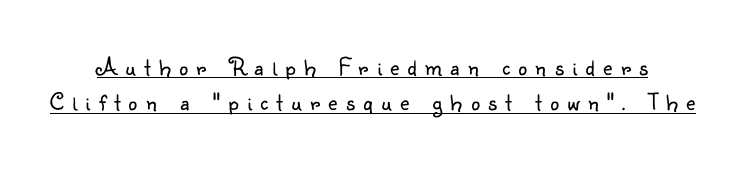
The face looks like a standard text weight, possibly lighter. Summary of vertical rhythm: regular, with standard interline spacing. The rendering uses the underline text-decoration. Ordinary non-slanted type is in use. The passage shown has open, widely tracked lettering throughout.
